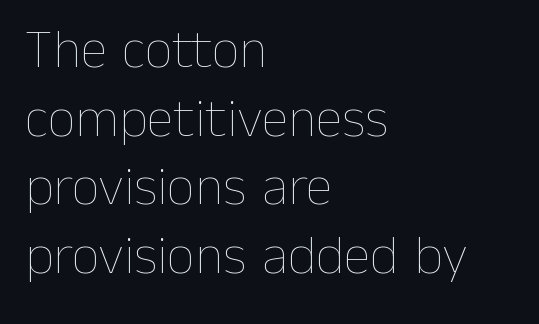
{"italic": "no", "bold": "no", "weight": "thin", "width": "normal", "stroke_contrast": "low", "x_height": "medium", "monospaced": "no", "underline": "no", "align": "left", "line_spacing": "normal", "line_spacing_ratio": 1.25, "letter_spacing": "normal", "letter_spacing_em": 0.0, "glyph_px": 55}
